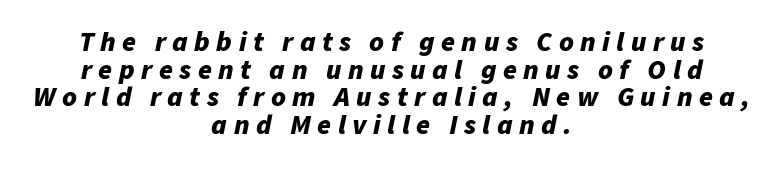
{"italic": "yes", "lean": "right", "slant_degrees": 11, "bold": "yes", "weight": "bold", "width": "normal", "stroke_contrast": "low", "x_height": "medium", "monospaced": "no", "underline": "no", "align": "center", "line_spacing": "tight", "line_spacing_ratio": 0.99, "letter_spacing": "wide", "letter_spacing_em": 0.23, "glyph_px": 28}
